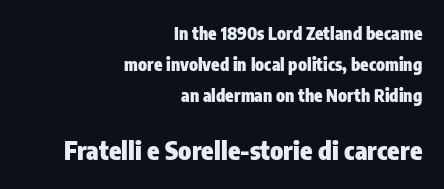
Q: Is the text bold? A: Yes.
Q: Is the text italic (slanted)? A: No, it is upright.
Q: Is the text underlined? A: No.
Q: How is the paragraph aligned? A: Right-aligned.
Q: Is the spacing between letters normal or unusually wide? A: Normal.
Q: Which block of text is set in a larger size, the first (top) or the second (bottom)? A: The second (bottom) one.
